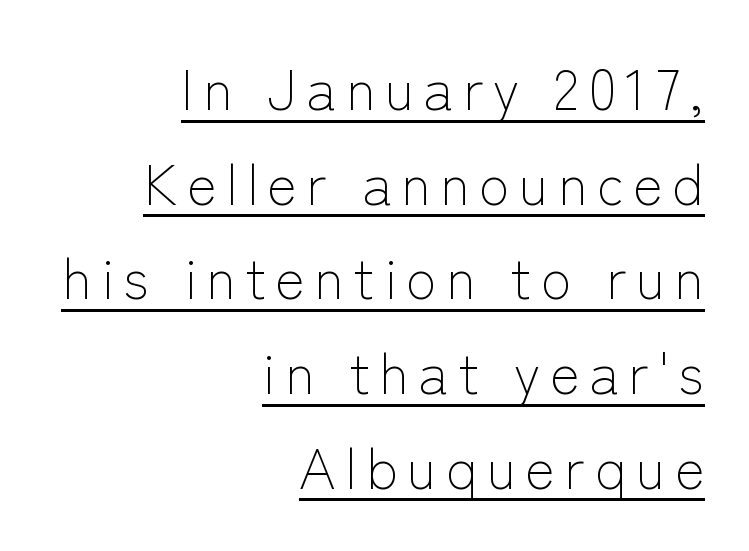
The image shows 56 px light sans-serif type, upright; set right-aligned, normal line spacing (1.69x), underlined; low stroke contrast and a medium x-height.
